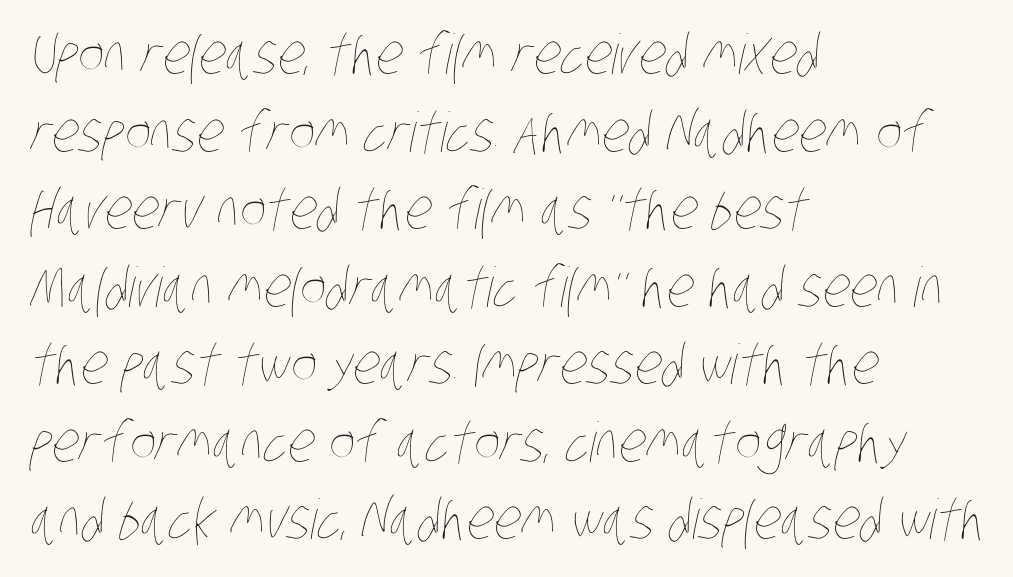
Q: Is the text bold? A: No.
Q: Is the text underlined? A: No.
Q: How is the paragraph aligned? A: Left-aligned.
Q: Is the spacing between letters normal or unusually wide? A: Normal.
Q: Is the spacing between lines tight, normal or loose? A: Normal.
Q: Width (condensed, normal, or wide)? A: Condensed.
Q: Stroke contrast? A: Low.
Q: x-height? A: Large.
Q: Monospaced? A: No.
